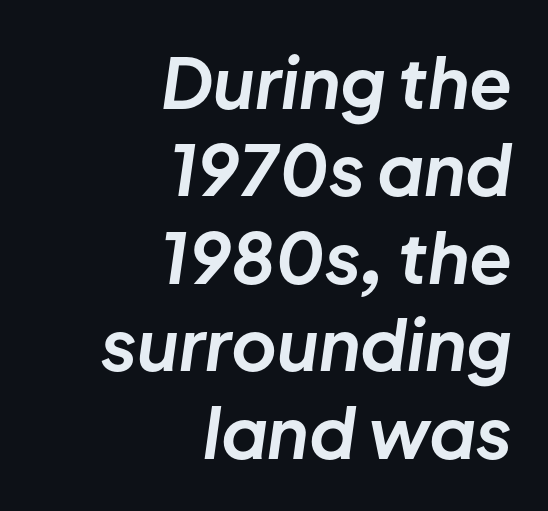
Q: Is the text bold? A: Yes.
Q: Is the text italic (slanted)? A: Yes, it leans right by about 8 degrees.
Q: Is the text underlined? A: No.
Q: How is the paragraph aligned? A: Right-aligned.
Q: Is the spacing between letters normal or unusually wide? A: Normal.
Q: Is the spacing between lines tight, normal or loose? A: Normal.
Q: Width (condensed, normal, or wide)? A: Normal.
Q: Stroke contrast? A: Low.
Q: x-height? A: Medium.
Q: Monospaced? A: No.
